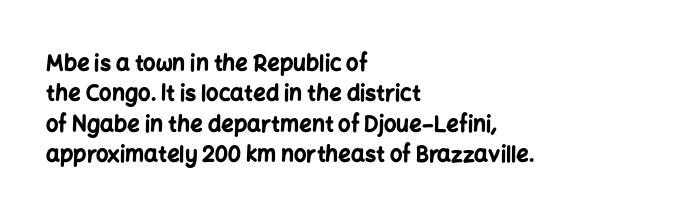
The paragraph shown leans on its left margin. The glyphs have the mass of a bold cut. How are the letters spaced? Ordinarily, with no added tracking. This sample uses an upright cut, with every glyph sitting square on the baseline.
